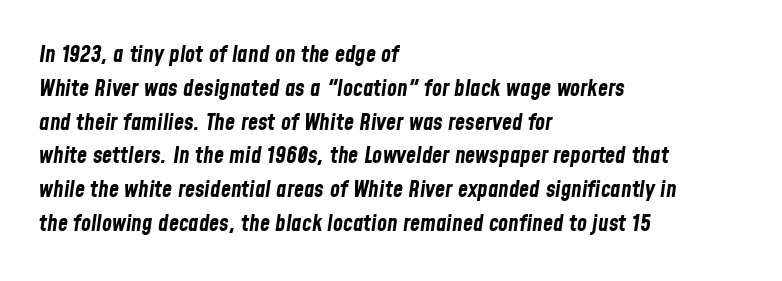
Each word holds together tightly as a unit, with standard inter-letter gaps. Students, this is bold: see how much ink each stroke carries. Where is the straight margin? On the left. The passage shown is not underscored anywhere.
